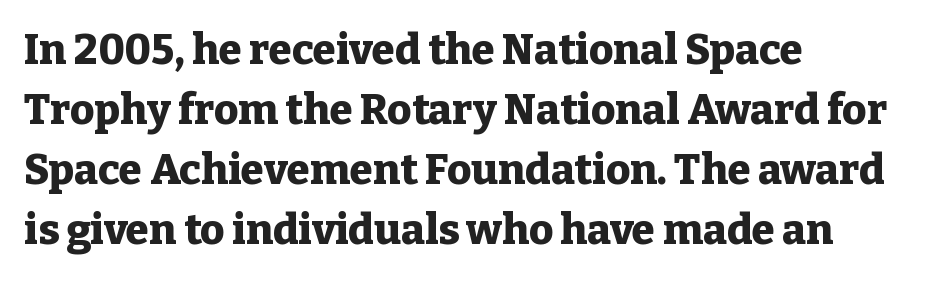
The image shows 42 px heavy serif type, upright; set left-aligned, normal line spacing (1.43x), normal letter spacing, not underlined; low stroke contrast and a medium x-height.
